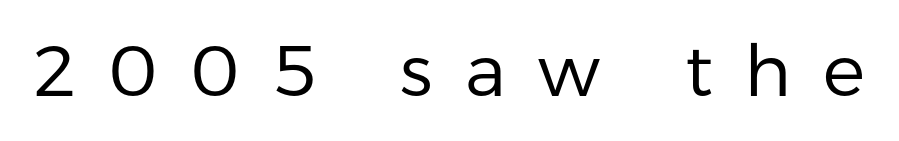
Q: Is the text bold? A: No.
Q: Is the text italic (slanted)? A: No, it is upright.
Q: Is the typeface a serif or a sans-serif typeface? A: Sans-serif.
Q: Is the text underlined? A: No.
Q: Is the spacing between letters normal or unusually wide? A: Unusually wide.
Q: Width (condensed, normal, or wide)? A: Normal.
Q: Stroke contrast? A: Low.
Q: x-height? A: Medium.
Q: Monospaced? A: No.
